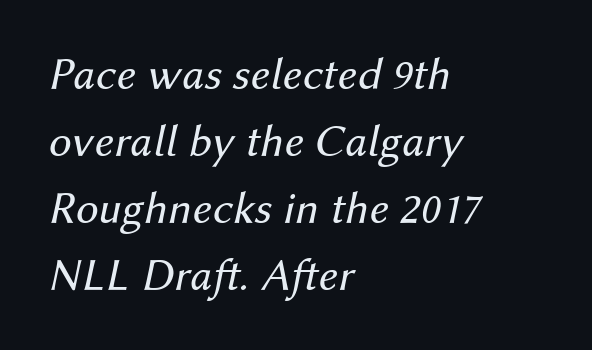
The image shows 46 px regular-weight type, italic (leaning right); set left-aligned, normal line spacing (1.46x), normal letter spacing, not underlined; medium stroke contrast and a medium x-height.
